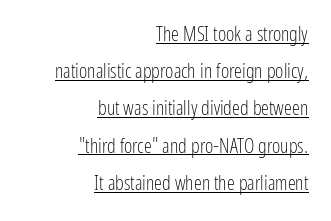
{"italic": "no", "bold": "no", "underline": "yes", "align": "right", "line_spacing_ratio": 1.86, "letter_spacing": "normal", "letter_spacing_em": 0.0, "glyph_px": 20}
